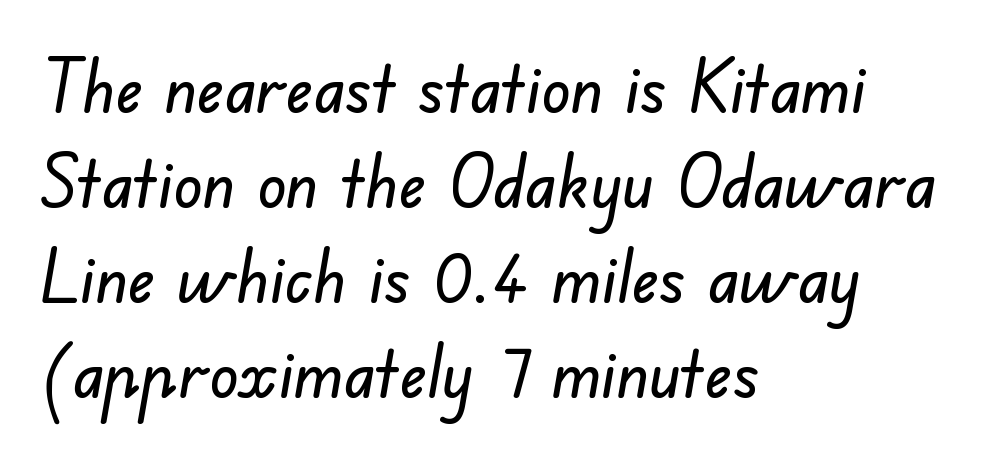
Q: Is the typeface a serif or a sans-serif typeface? A: Sans-serif.
Q: Is the text underlined? A: No.
Q: How is the paragraph aligned? A: Left-aligned.
Q: Is the spacing between letters normal or unusually wide? A: Normal.
Q: Is the spacing between lines tight, normal or loose? A: Normal.
Q: Width (condensed, normal, or wide)? A: Normal.
Q: Stroke contrast? A: Low.
Q: x-height? A: Small.
Q: Monospaced? A: No.
